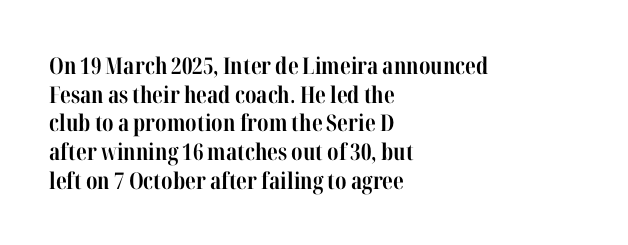
{"italic": "no", "bold": "yes", "underline": "no", "align": "left", "line_spacing": "normal", "line_spacing_ratio": 1.25, "letter_spacing": "normal", "letter_spacing_em": 0.0, "glyph_px": 23}
